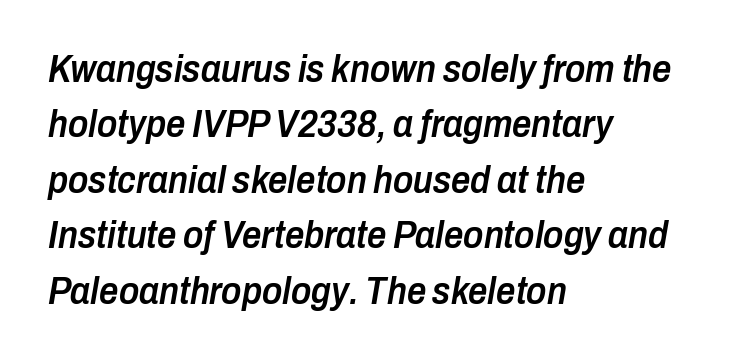
{"italic": "yes", "lean": "right", "slant_degrees": 10, "bold": "semi", "weight": "semibold", "width": "condensed", "stroke_contrast": "low", "x_height": "medium", "monospaced": "no", "underline": "no", "align": "left", "line_spacing": "normal", "line_spacing_ratio": 1.46, "letter_spacing": "normal", "letter_spacing_em": 0.0, "glyph_px": 38}
